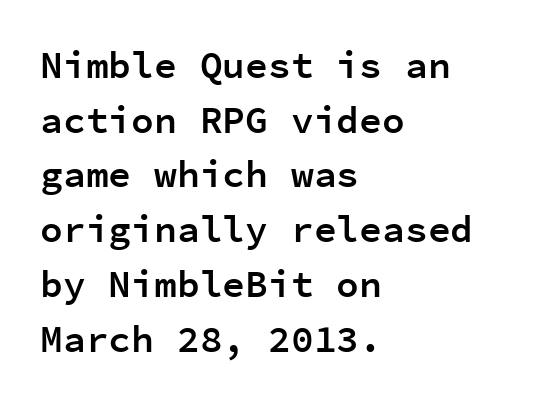
Q: Is the text bold? A: Semi-bold.
Q: Is the text italic (slanted)? A: No, it is upright.
Q: Is the typeface a serif or a sans-serif typeface? A: Sans-serif.
Q: Is the text underlined? A: No.
Q: How is the paragraph aligned? A: Left-aligned.
Q: Is the spacing between letters normal or unusually wide? A: Normal.
Q: Is the spacing between lines tight, normal or loose? A: Normal.
Q: Width (condensed, normal, or wide)? A: Normal.
Q: Stroke contrast? A: Low.
Q: x-height? A: Medium.
Q: Monospaced? A: Yes.
